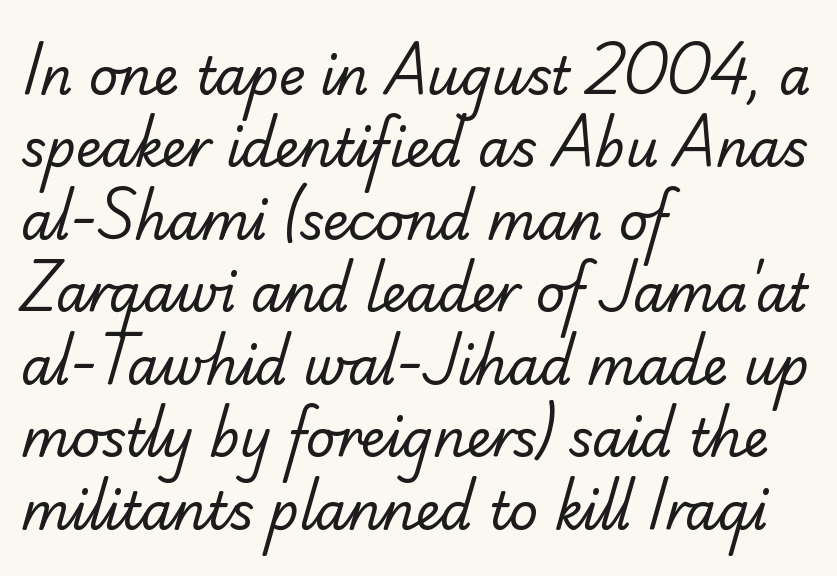
The letterforms sit at book weight or below. Characters follow at the spacing the type designer built in. The space between consecutive lines is moderate. Grotesque or geometric, the face here clearly has no serifs. Teacher's note: observe the even left margin — that is flush-left alignment. Character widths vary here, with narrow letters taking less room than wide ones.
